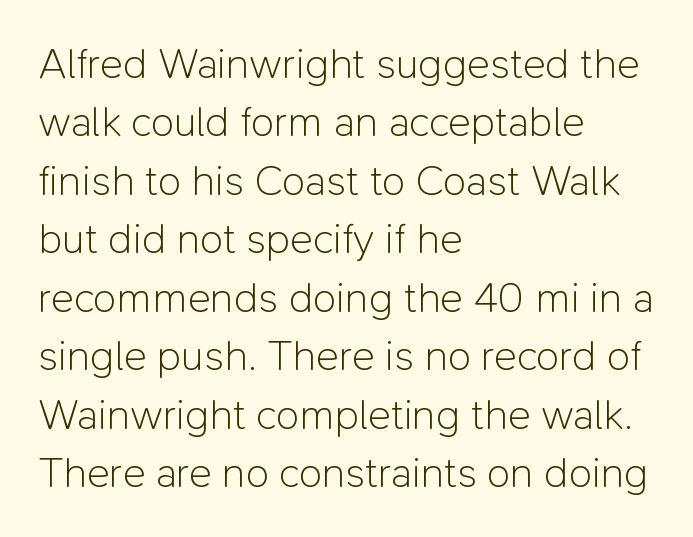
Think of a printed novel: that variable character pitch is what you see here. Nothing sits at the stroke ends, so this counts as sans-serif. Each stroke keeps to a modest, everyday thickness or less. The zone under the glyphs is completely vacant. The lettering holds an erect, upright posture throughout.
